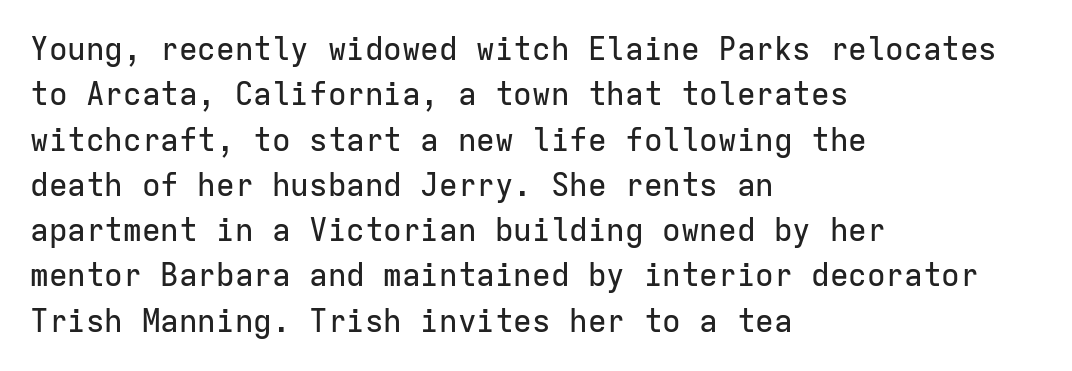
{"serif": "no", "italic": "no", "width": "normal", "stroke_contrast": "low", "x_height": "medium", "monospaced": "yes", "underline": "no", "align": "left", "line_spacing": "normal", "line_spacing_ratio": 1.46, "letter_spacing": "normal", "letter_spacing_em": 0.0, "glyph_px": 31}
